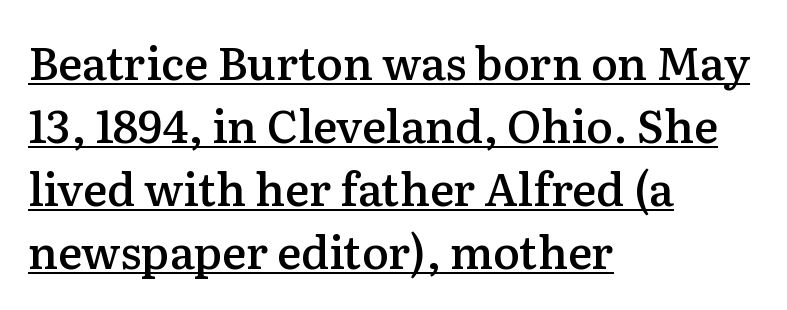
The image shows 45 px semibold serif type, upright; set left-aligned, normal line spacing (1.4x), normal letter spacing, underlined; medium stroke contrast and a medium x-height.
